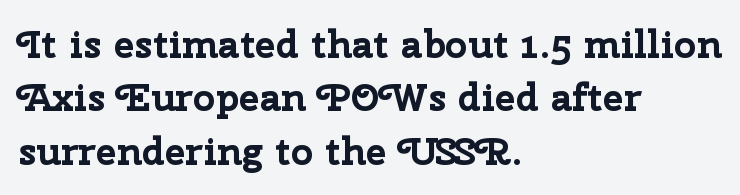
Q: Is the text bold? A: Yes.
Q: Is the text italic (slanted)? A: No, it is upright.
Q: Is the typeface a serif or a sans-serif typeface? A: Sans-serif.
Q: Is the text underlined? A: No.
Q: How is the paragraph aligned? A: Left-aligned.
Q: Is the spacing between letters normal or unusually wide? A: Normal.
Q: Is the spacing between lines tight, normal or loose? A: Normal.
Q: Width (condensed, normal, or wide)? A: Normal.
Q: Stroke contrast? A: Low.
Q: x-height? A: Medium.
Q: Monospaced? A: No.
